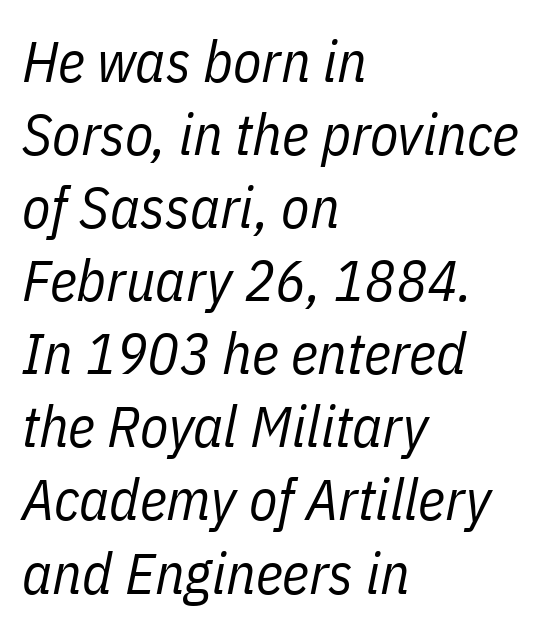
The image shows 58 px regular-weight, condensed type, italic (leaning right); set left-aligned, normal line spacing (1.26x), normal letter spacing, not underlined; low stroke contrast and a medium x-height.
